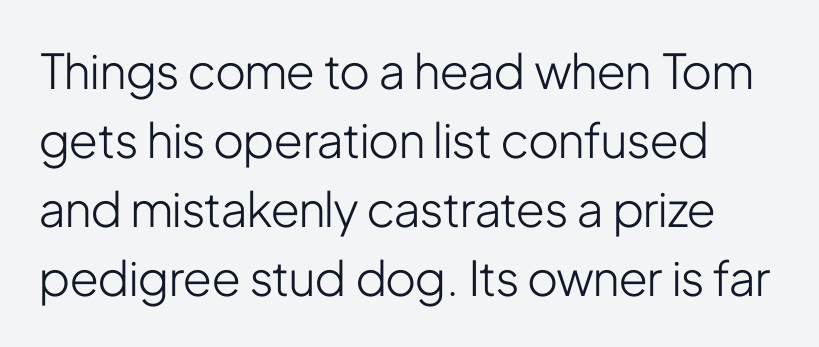
Q: Is the text bold? A: No.
Q: Is the text italic (slanted)? A: No, it is upright.
Q: Is the typeface a serif or a sans-serif typeface? A: Sans-serif.
Q: Is the text underlined? A: No.
Q: Is the spacing between letters normal or unusually wide? A: Normal.
Q: Is the spacing between lines tight, normal or loose? A: Normal.
Q: Width (condensed, normal, or wide)? A: Condensed.
Q: Stroke contrast? A: Low.
Q: x-height? A: Medium.
Q: Monospaced? A: No.
